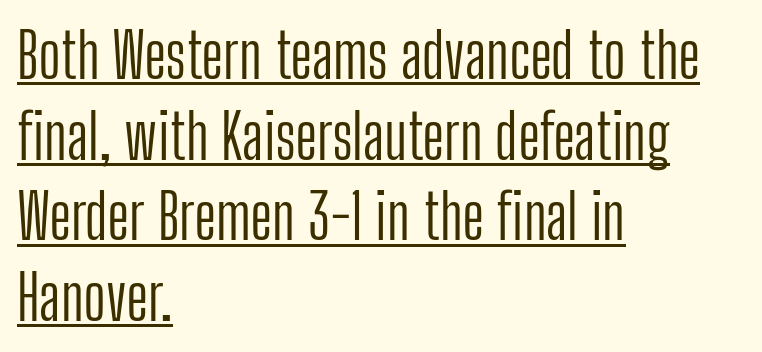
The image shows 62 px light, condensed sans-serif type, upright; set left-aligned, normal line spacing (1.3x), normal letter spacing, underlined; low stroke contrast and a medium x-height.
